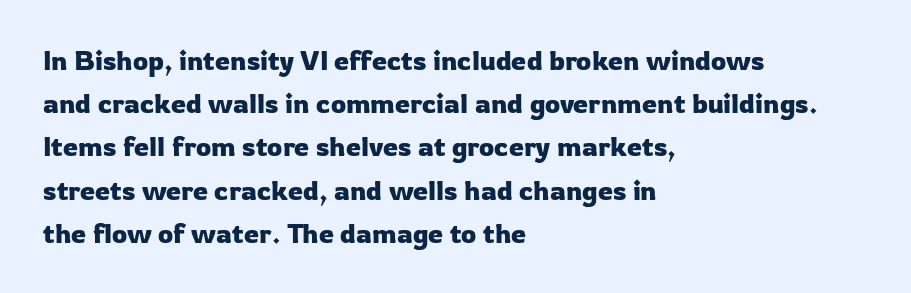
Anything drawn beneath the words? Only blank space. In terms of letterspacing, this is plain default setting. No italicization has been applied; the sample stays upright. The block of text has a typical density, with ordinary space between rows. Horizontal alignment here is leftward, the default for most running prose.
